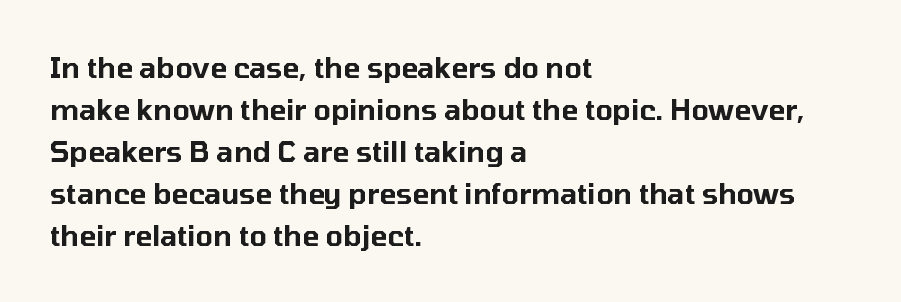
This is sans-serif lettering, the kind often seen on screens and signage. Summary of vertical rhythm: regular, with standard interline spacing. Note the varied advance widths — an 'i' is clearly narrower than an 'm'. Students, note that the glyphs here touch the page at normal intervals. No italicization has been applied; the sample stays upright.
